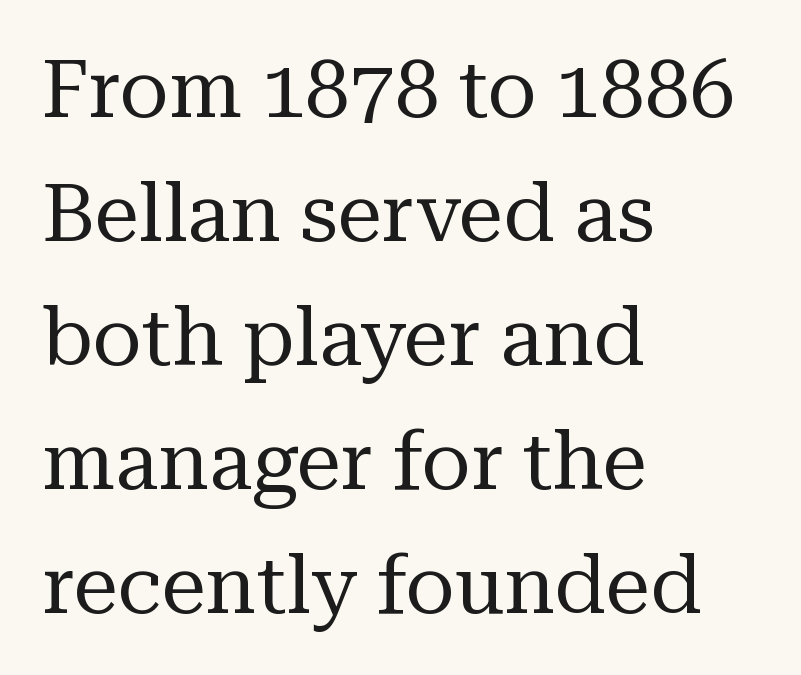
Q: Is the text bold? A: No.
Q: Is the text italic (slanted)? A: No, it is upright.
Q: Is the typeface a serif or a sans-serif typeface? A: Serif.
Q: Is the text underlined? A: No.
Q: How is the paragraph aligned? A: Left-aligned.
Q: Is the spacing between letters normal or unusually wide? A: Normal.
Q: Is the spacing between lines tight, normal or loose? A: Normal.
Q: Width (condensed, normal, or wide)? A: Normal.
Q: Stroke contrast? A: Medium.
Q: x-height? A: Medium.
Q: Monospaced? A: No.
